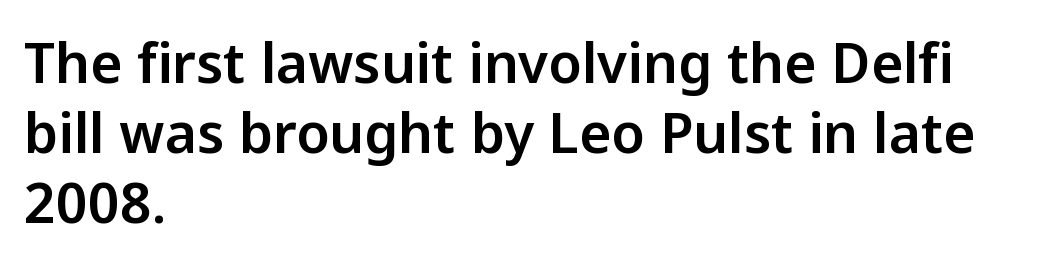
The image shows 55 px sans-serif type, upright; set left-aligned, normal line spacing (1.27x), normal letter spacing, not underlined; low stroke contrast and a medium x-height.
